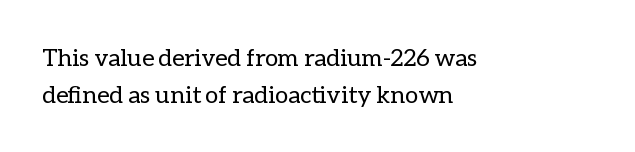
Ordinary non-slanted type is in use. This sample uses plain, unmodified letter spacing. Has an underline been added? It has not. The designer left line spacing at the default. The cut favours lightness, reaching ordinary text weight at its darkest. Layout note: lines flush left.
